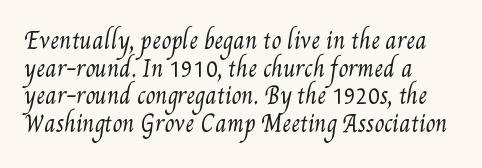
{"bold": "no", "underline": "no", "align": "left", "line_spacing": "normal", "line_spacing_ratio": 1.26, "letter_spacing": "normal", "letter_spacing_em": 0.0, "glyph_px": 22}
